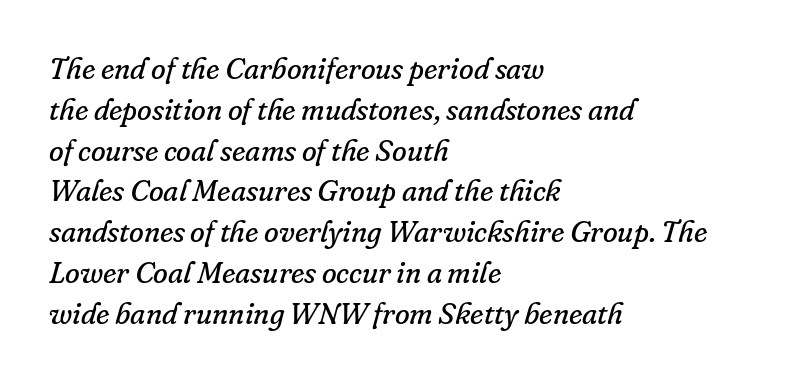
The image shows 30 px regular-weight serif type, italic (leaning right); set left-aligned, normal line spacing (1.36x), normal letter spacing, not underlined; low stroke contrast and a small x-height.
